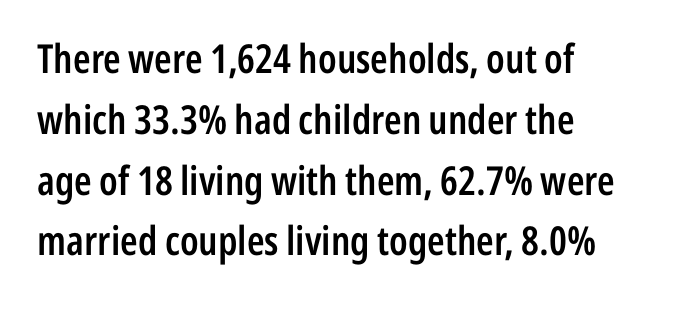
{"serif": "no", "italic": "no", "bold": "semi", "weight": "semibold", "width": "condensed", "stroke_contrast": "low", "x_height": "medium", "monospaced": "no", "underline": "no", "align": "left", "line_spacing": "normal", "line_spacing_ratio": 1.52, "letter_spacing": "normal", "letter_spacing_em": 0.0, "glyph_px": 40}
